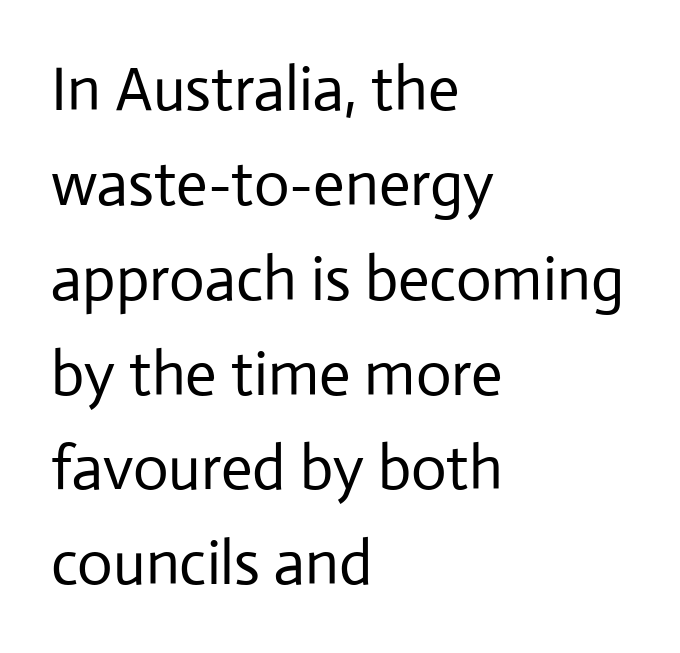
The image shows 62 px regular-weight sans-serif type, upright; set left-aligned, normal line spacing (1.53x), normal letter spacing, not underlined; low stroke contrast and a medium x-height.
